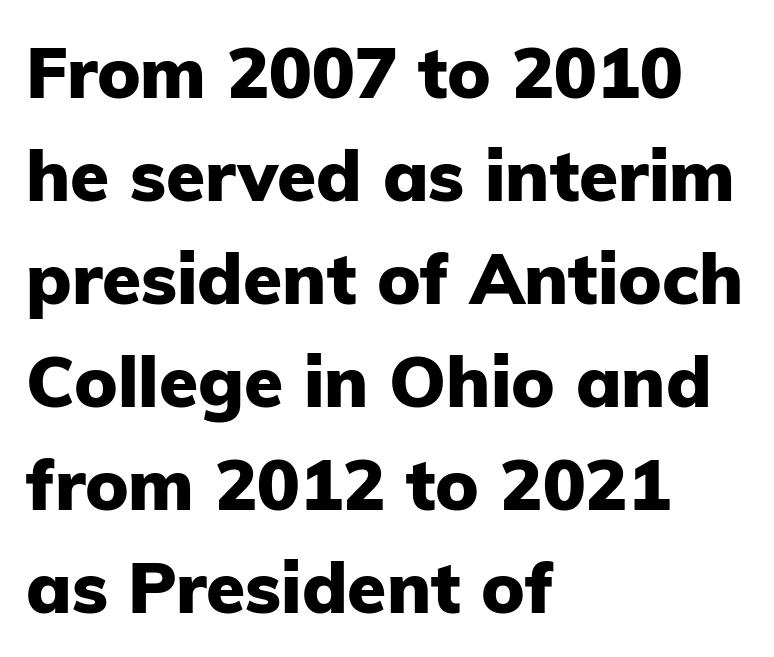
Q: Is the text bold? A: Yes.
Q: Is the text italic (slanted)? A: No, it is upright.
Q: Is the typeface a serif or a sans-serif typeface? A: Sans-serif.
Q: Is the text underlined? A: No.
Q: How is the paragraph aligned? A: Left-aligned.
Q: Is the spacing between letters normal or unusually wide? A: Normal.
Q: Is the spacing between lines tight, normal or loose? A: Normal.
Q: Width (condensed, normal, or wide)? A: Normal.
Q: Stroke contrast? A: Low.
Q: x-height? A: Medium.
Q: Monospaced? A: No.
